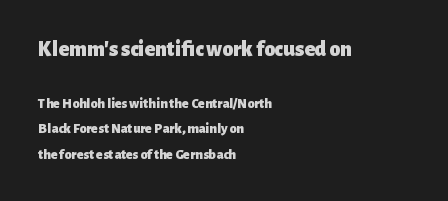
Look at the tracking — it's just the regular setting, nothing added. Type size steps down from the first block to the second. A clean baseline with only descenders dipping below it. Notice how thick the strokes are: this is what a full bold looks like. Typeset ragged right — the left edge is the straight one. No italicization has been applied; the sample stays upright.
